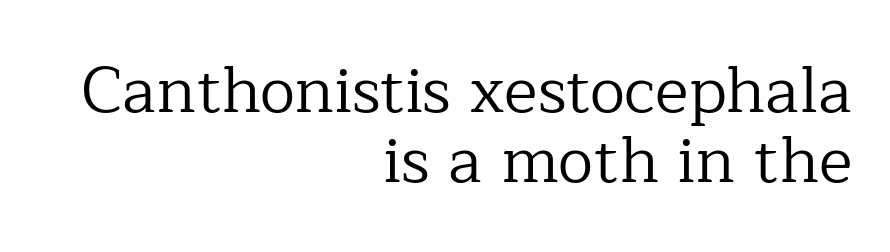
Q: Is the text bold? A: No.
Q: Is the text italic (slanted)? A: No, it is upright.
Q: Is the typeface a serif or a sans-serif typeface? A: Serif.
Q: Is the text underlined? A: No.
Q: How is the paragraph aligned? A: Right-aligned.
Q: Is the spacing between letters normal or unusually wide? A: Normal.
Q: Is the spacing between lines tight, normal or loose? A: Tight.
Q: Width (condensed, normal, or wide)? A: Normal.
Q: Stroke contrast? A: Low.
Q: x-height? A: Medium.
Q: Monospaced? A: No.
